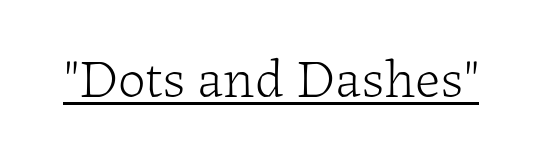
{"serif": "yes", "italic": "no", "bold": "no", "weight": "light", "width": "normal", "stroke_contrast": "low", "x_height": "medium", "monospaced": "no", "underline": "yes", "letter_spacing": "normal", "letter_spacing_em": 0.0, "glyph_px": 55}
